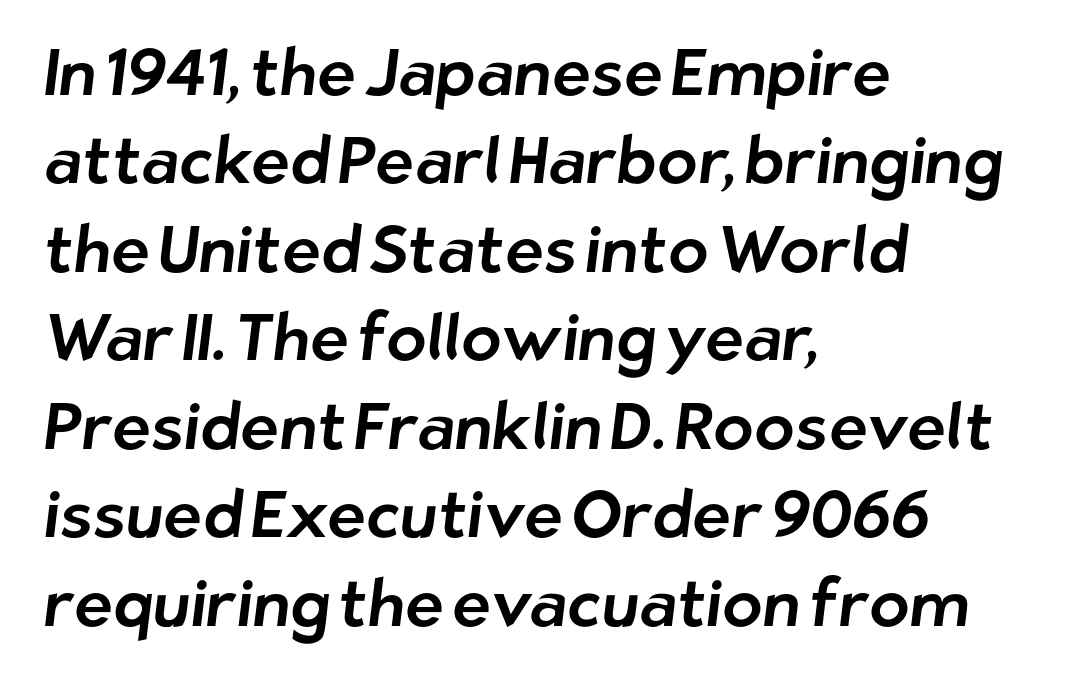
Q: Is the typeface a serif or a sans-serif typeface? A: Sans-serif.
Q: Is the text underlined? A: No.
Q: How is the paragraph aligned? A: Left-aligned.
Q: Is the spacing between letters normal or unusually wide? A: Normal.
Q: Is the spacing between lines tight, normal or loose? A: Normal.
Q: Width (condensed, normal, or wide)? A: Normal.
Q: Stroke contrast? A: Low.
Q: x-height? A: Medium.
Q: Monospaced? A: No.
